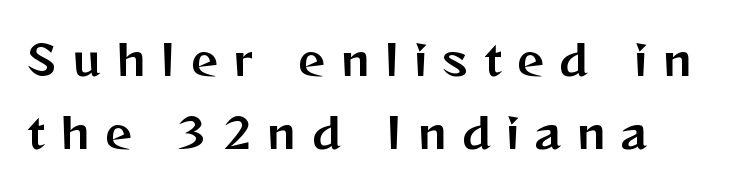
The rendering uses natural spacing where letterforms have individual widths. These lines are composed in type without serifs. Any mark beneath the type? The region is blank. The lettering stays uniformly vertical, giving the passage a roman look. Does extra space separate the letters? Yes, quite a lot of it.
